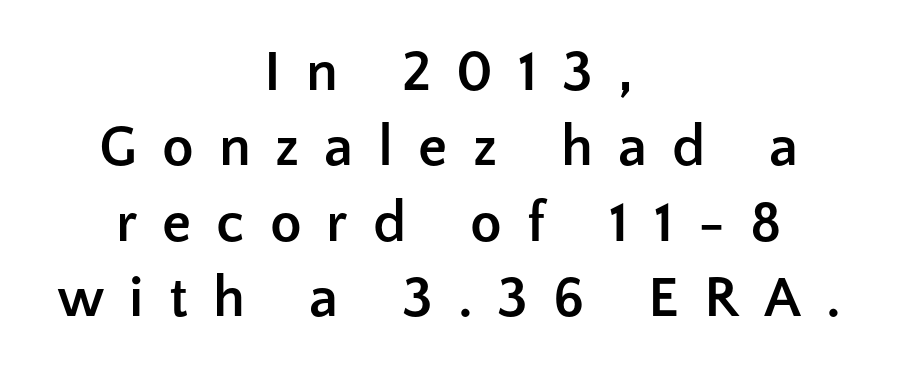
The image shows 58 px semibold sans-serif type, upright; set centered, normal line spacing (1.3x), unusually wide letter spacing (+0.43 em), not underlined; low stroke contrast and a medium x-height.
